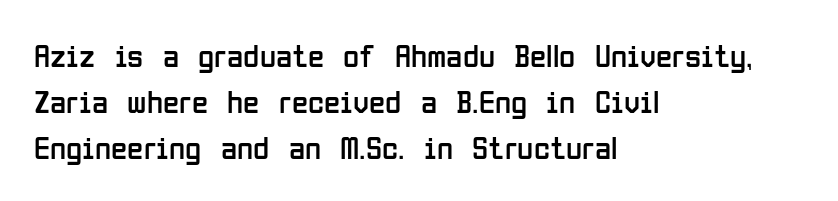
Q: Is the text bold? A: No.
Q: Is the text italic (slanted)? A: No, it is upright.
Q: Is the typeface a serif or a sans-serif typeface? A: Sans-serif.
Q: Is the text underlined? A: No.
Q: How is the paragraph aligned? A: Left-aligned.
Q: Is the spacing between letters normal or unusually wide? A: Normal.
Q: Is the spacing between lines tight, normal or loose? A: Normal.
Q: Width (condensed, normal, or wide)? A: Condensed.
Q: Stroke contrast? A: Low.
Q: x-height? A: Medium.
Q: Monospaced? A: No.
